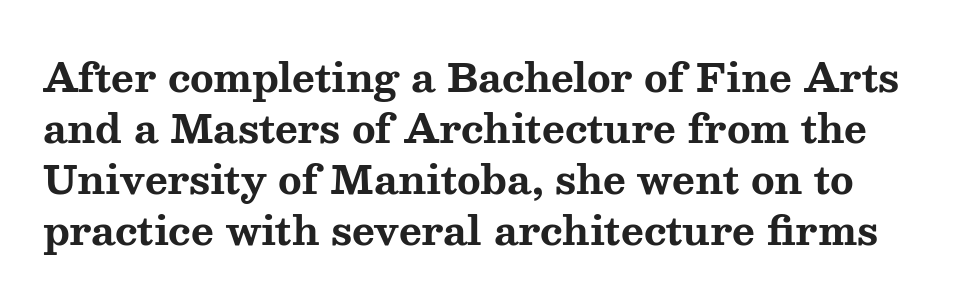
These lines are composed in type with serifs. Students, observe: this is what conventionally led text looks like. When letters stand straight like this, we call the style roman or upright. Is this a fixed-width face? No — the glyphs have proportional, varying widths. Glance below the letters and you will spot only blank space.
